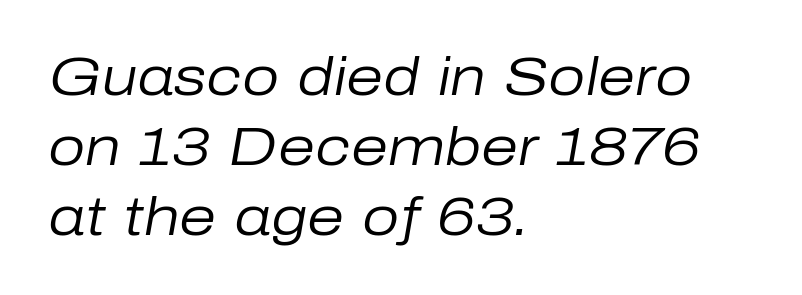
This sample keeps an unexceptional amount of space between lines. Tracking value appears to be zero — textbook default spacing. Layout note: lines flush left. The axis of the letterforms is tilted away from vertical. Vertical stems look standard width or narrower in stroke. The gap between lines stays unmarked.
